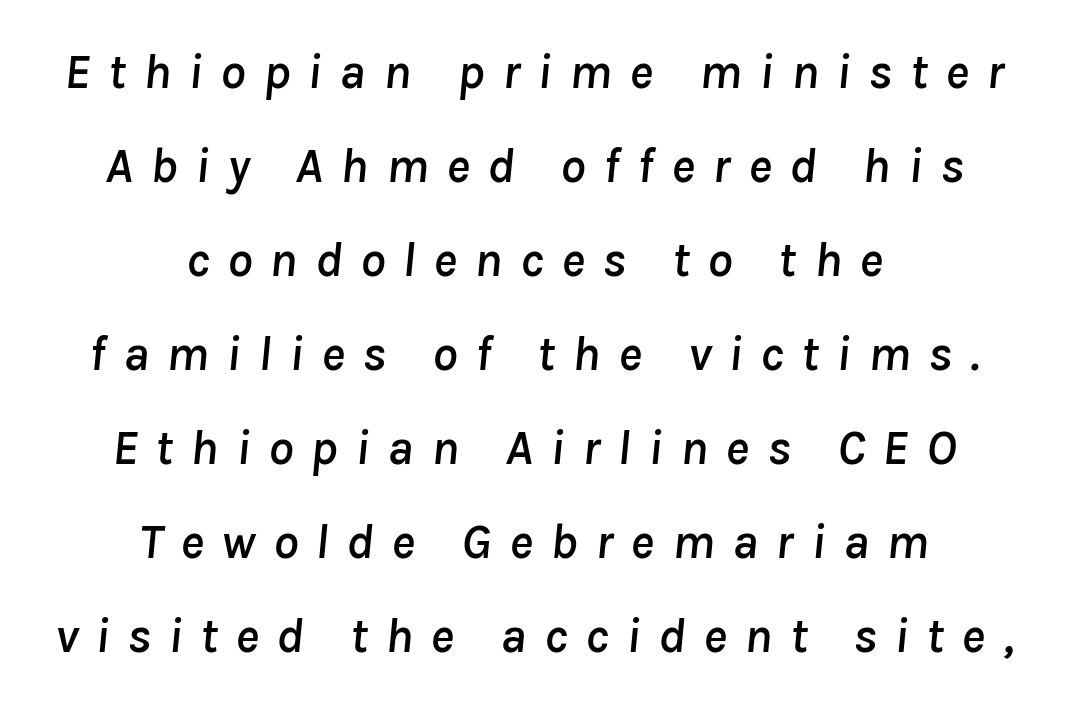
In terms of letterspacing, this is a distinctly airy, spread setting. The gap between lines stays unmarked. A typesetter would mark this as italic. This sample has the flowing, uneven cadence of proportional lettering. The passage is arranged like a title page — every line centered.
